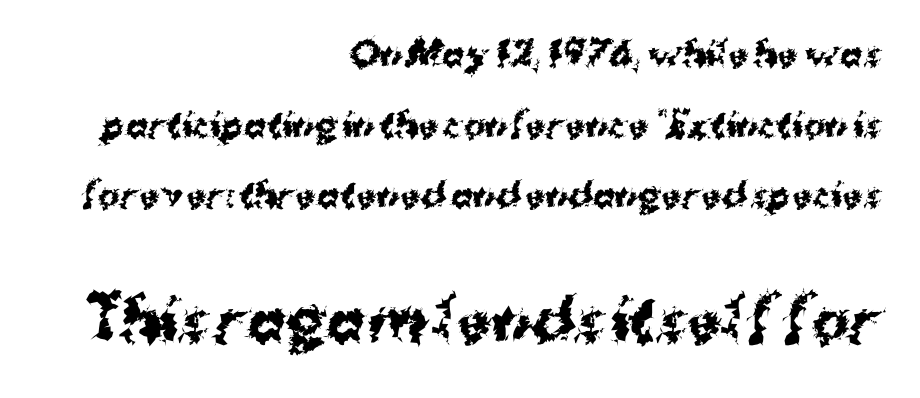
The image shows 57 px bold sans-serif type; set right-aligned, loose line spacing (2.14x), normal letter spacing, not underlined; the second (bottom) block is 1.73x larger; medium stroke contrast and a medium x-height.
